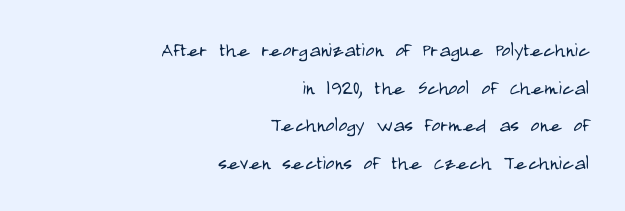
Style check: upright. The letters look calm and open, with moderate or lighter stems. Nothing unusual about the tracking: characters are spaced as the font intends. Notice how descenders clear the ascenders below comfortably — that's standard leading. Clear beneath every line of the passage. Casual observation: everything's shoved over to the right.
